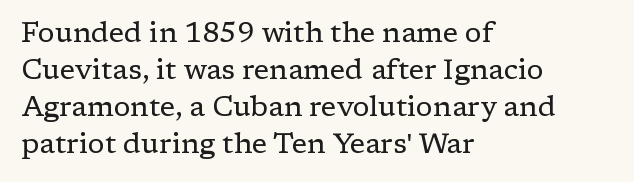
Proportional: the letters do not fall into vertical columns. The face used here is rendered with its standard letterfit. No italicization has been applied; the sample stays upright. A normal amount of white space separates one row of letters from the next. Unlike a clean sans, this face finishes its strokes with serifs.
